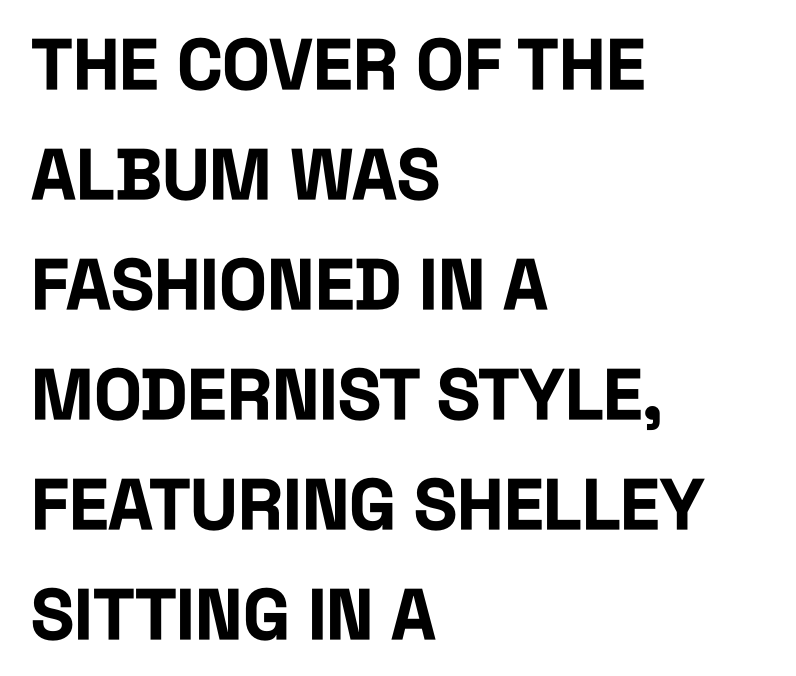
The image shows 71 px bold, condensed sans-serif type, upright; set left-aligned, normal line spacing (1.55x), normal letter spacing, not underlined; low stroke contrast and a large x-height.
